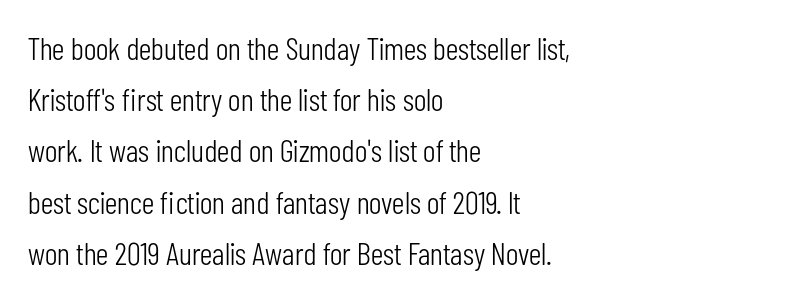
Q: Is the text bold? A: No.
Q: Is the text italic (slanted)? A: No, it is upright.
Q: Is the typeface a serif or a sans-serif typeface? A: Sans-serif.
Q: Is the text underlined? A: No.
Q: How is the paragraph aligned? A: Left-aligned.
Q: Is the spacing between letters normal or unusually wide? A: Normal.
Q: Is the spacing between lines tight, normal or loose? A: Normal.
Q: Width (condensed, normal, or wide)? A: Condensed.
Q: Stroke contrast? A: Low.
Q: x-height? A: Medium.
Q: Monospaced? A: No.
